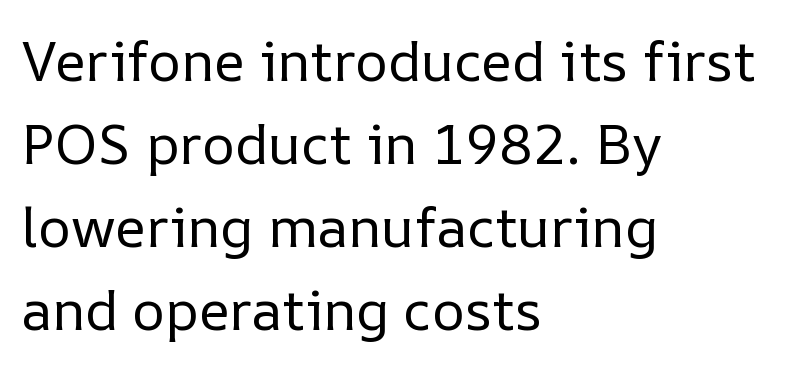
Q: Is the text bold? A: No.
Q: Is the text italic (slanted)? A: No, it is upright.
Q: Is the text underlined? A: No.
Q: How is the paragraph aligned? A: Left-aligned.
Q: Is the spacing between letters normal or unusually wide? A: Normal.
Q: Is the spacing between lines tight, normal or loose? A: Normal.
Q: Width (condensed, normal, or wide)? A: Normal.
Q: Stroke contrast? A: Low.
Q: x-height? A: Medium.
Q: Monospaced? A: No.
